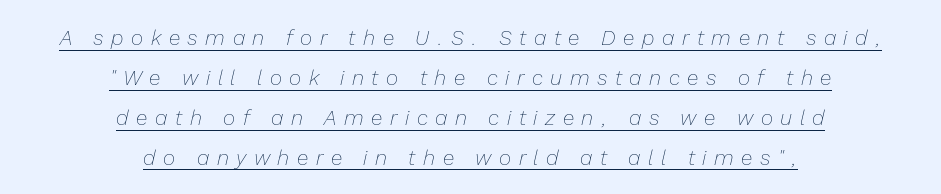
The image shows 21 px text type, italic (leaning right); set centered, loose line spacing (1.9x), unusually wide letter spacing (+0.36 em), underlined.
